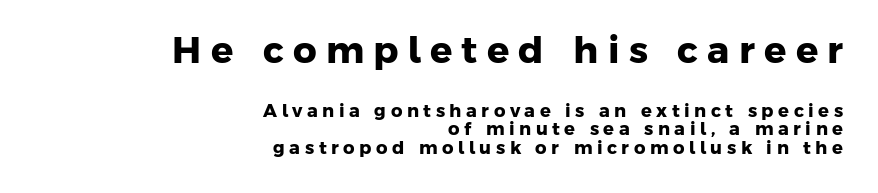
The image shows 37 px heavy sans-serif type; set right-aligned, tight line spacing (1.03x), unusually wide letter spacing (+0.25 em), not underlined; the first (top) block is 2.06x larger; low stroke contrast and a medium x-height.
